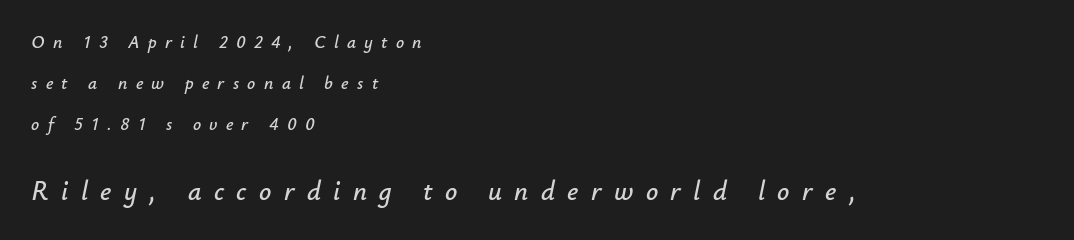
Q: Is the text italic (slanted)? A: Yes, it leans right by about 12 degrees.
Q: Is the text underlined? A: No.
Q: How is the paragraph aligned? A: Left-aligned.
Q: Is the spacing between letters normal or unusually wide? A: Unusually wide.
Q: Is the spacing between lines tight, normal or loose? A: Loose.
Q: Which block of text is set in a larger size, the first (top) or the second (bottom)? A: The second (bottom) one.
